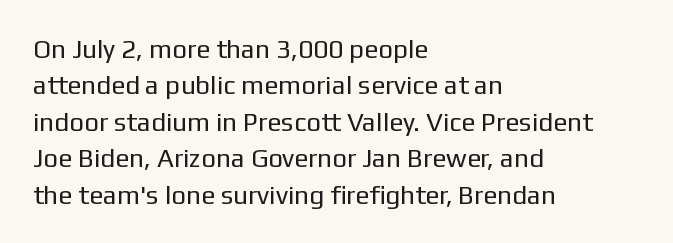
The image shows 26 px text type, upright; set left-aligned, normal line spacing (1.4x), normal letter spacing, not underlined.
